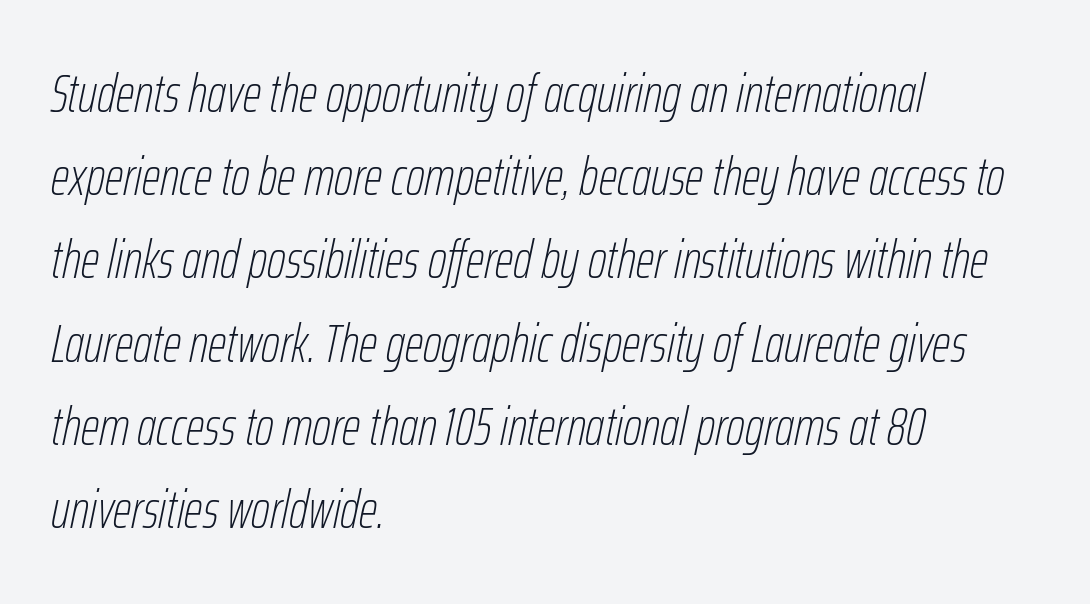
The passage shown leans; its letterforms are oblique. Glance below the letters and you will spot only blank space. The rendering uses a moderate line-height, typical for paragraphs. The letterforms sit shoulder to shoulder at normal distance. Do the characters align in a grid? No, the font is proportional.
